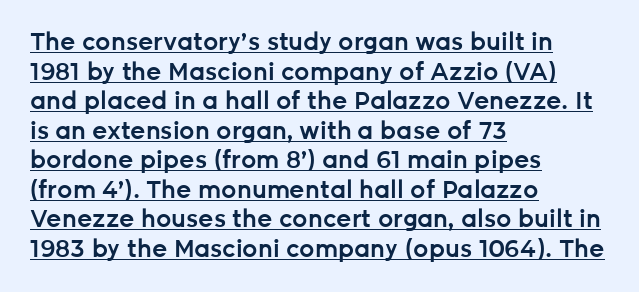
{"italic": "no", "bold": "semi", "underline": "yes", "align": "left", "line_spacing_ratio": 1.23, "letter_spacing": "normal", "letter_spacing_em": 0.0, "glyph_px": 24}
